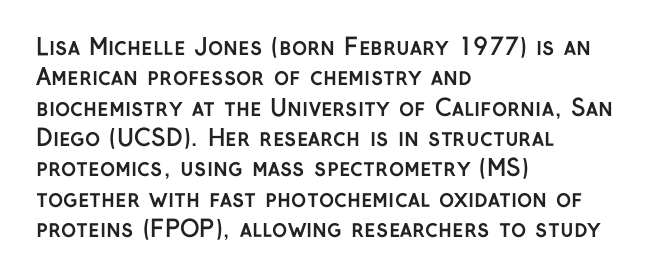
The image shows 23 px bold type, upright; set left-aligned, normal line spacing (1.32x), normal letter spacing, not underlined.
